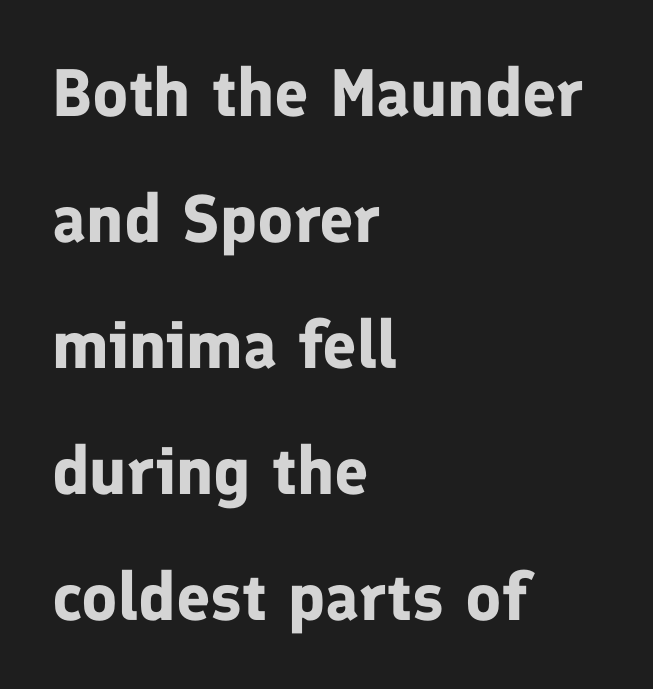
Q: Is the text bold? A: Yes.
Q: Is the text italic (slanted)? A: No, it is upright.
Q: Is the typeface a serif or a sans-serif typeface? A: Sans-serif.
Q: Is the text underlined? A: No.
Q: How is the paragraph aligned? A: Left-aligned.
Q: Is the spacing between letters normal or unusually wide? A: Normal.
Q: Width (condensed, normal, or wide)? A: Normal.
Q: Stroke contrast? A: Low.
Q: x-height? A: Medium.
Q: Monospaced? A: No.
